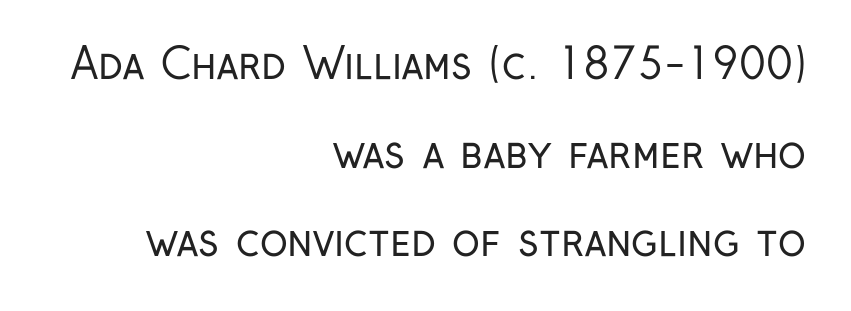
{"serif": "no", "italic": "no", "bold": "no", "weight": "regular", "width": "condensed", "stroke_contrast": "low", "x_height": "medium", "monospaced": "no", "underline": "no", "align": "right", "line_spacing": "loose", "line_spacing_ratio": 2.11, "letter_spacing": "normal", "letter_spacing_em": 0.0, "glyph_px": 42}
